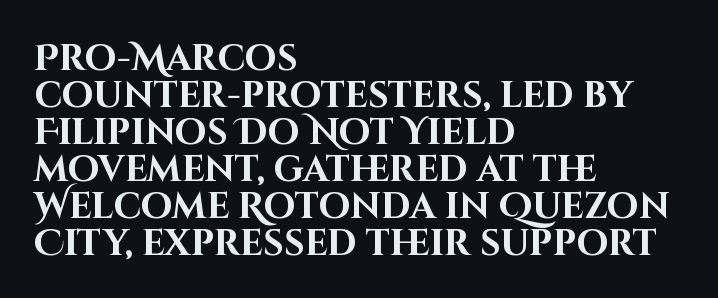
{"serif": "no", "italic": "no", "bold": "yes", "weight": "bold", "width": "normal", "stroke_contrast": "high", "x_height": "large", "monospaced": "no", "underline": "no", "align": "left", "line_spacing": "tight", "line_spacing_ratio": 1.03, "letter_spacing": "normal", "letter_spacing_em": 0.0, "glyph_px": 36}
